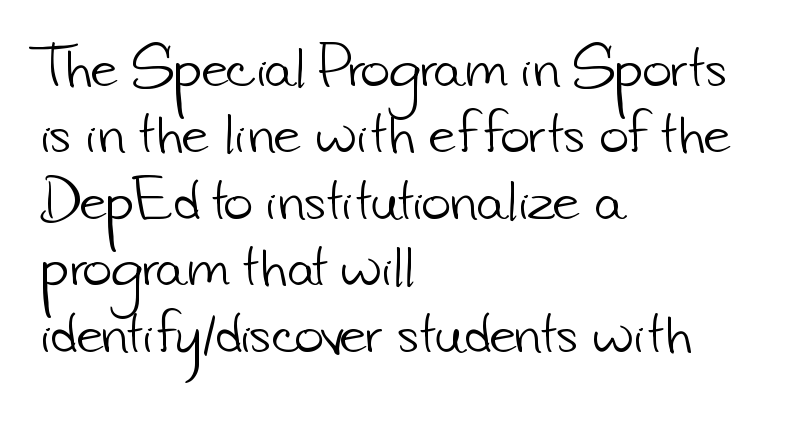
Q: Is the text bold? A: No.
Q: Is the typeface a serif or a sans-serif typeface? A: Sans-serif.
Q: Is the text underlined? A: No.
Q: How is the paragraph aligned? A: Left-aligned.
Q: Is the spacing between letters normal or unusually wide? A: Normal.
Q: Is the spacing between lines tight, normal or loose? A: Normal.
Q: Width (condensed, normal, or wide)? A: Normal.
Q: Stroke contrast? A: Low.
Q: x-height? A: Small.
Q: Monospaced? A: No.
